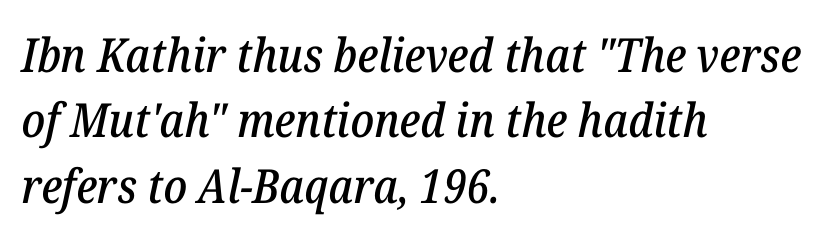
The image shows 47 px serif type, italic (leaning right); set left-aligned, normal line spacing (1.39x), normal letter spacing, not underlined; low stroke contrast and a medium x-height.
